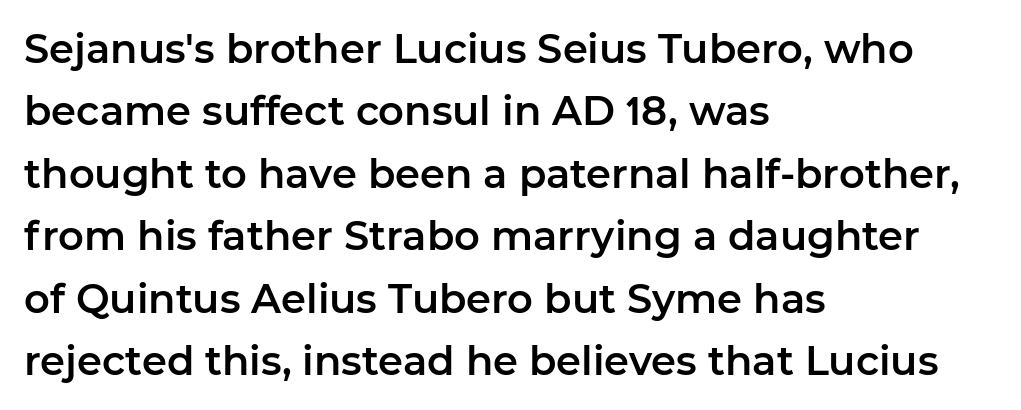
{"serif": "no", "italic": "no", "width": "normal", "stroke_contrast": "low", "x_height": "medium", "monospaced": "no", "underline": "no", "align": "left", "line_spacing": "normal", "line_spacing_ratio": 1.56, "letter_spacing": "normal", "letter_spacing_em": 0.0, "glyph_px": 40}
